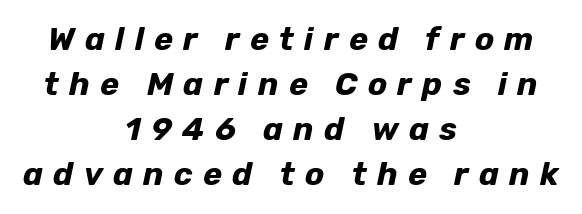
Whoever set this chose a conventional vertical rhythm. The space directly below the letters is spotless. The text block is weighted toward neither margin, spreading evenly from the middle. Notice how thick the strokes are: this is what a full bold looks like. Letter spacing: wide.
